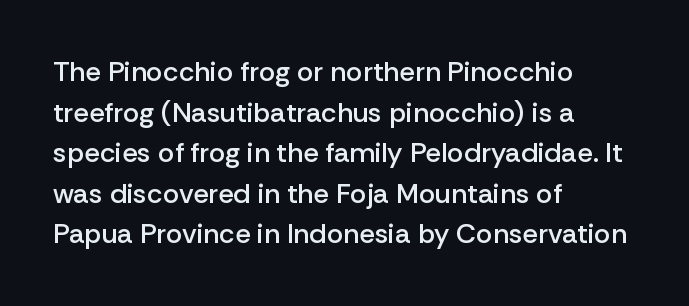
{"serif": "no", "italic": "no", "bold": "semi", "weight": "semibold", "width": "normal", "stroke_contrast": "low", "x_height": "medium", "monospaced": "no", "underline": "no", "align": "left", "line_spacing": "normal", "line_spacing_ratio": 1.45, "letter_spacing": "normal", "letter_spacing_em": 0.0, "glyph_px": 28}
